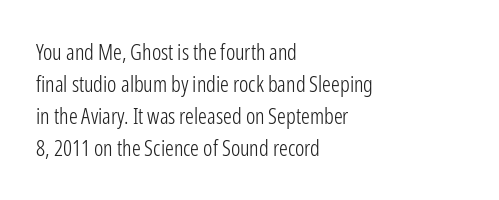
Q: Is the text bold? A: No.
Q: Is the text italic (slanted)? A: No, it is upright.
Q: Is the text underlined? A: No.
Q: How is the paragraph aligned? A: Left-aligned.
Q: Is the spacing between letters normal or unusually wide? A: Normal.
Q: Is the spacing between lines tight, normal or loose? A: Normal.
